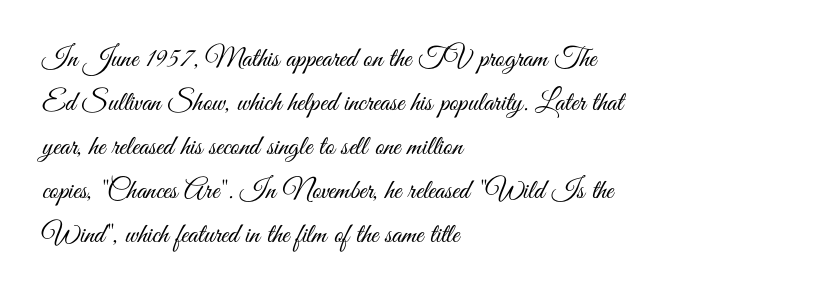
The image shows 28 px light, condensed sans-serif type; set left-aligned, normal line spacing (1.57x), normal letter spacing, not underlined; medium stroke contrast and a small x-height.
